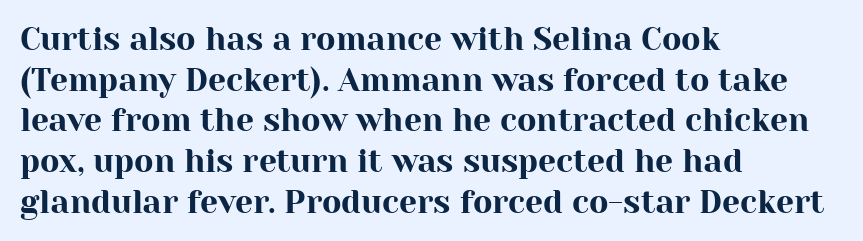
Q: Is the text italic (slanted)? A: No, it is upright.
Q: Is the typeface a serif or a sans-serif typeface? A: Serif.
Q: Is the text underlined? A: No.
Q: How is the paragraph aligned? A: Left-aligned.
Q: Is the spacing between letters normal or unusually wide? A: Normal.
Q: Is the spacing between lines tight, normal or loose? A: Normal.
Q: Width (condensed, normal, or wide)? A: Normal.
Q: Stroke contrast? A: High.
Q: x-height? A: Medium.
Q: Monospaced? A: No.
